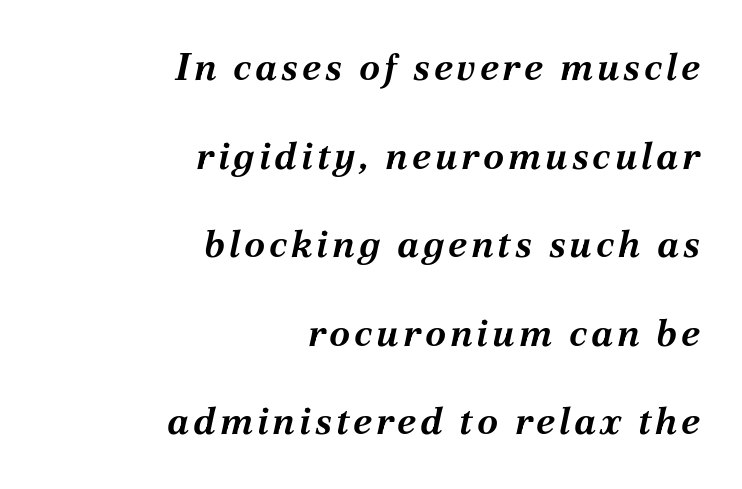
{"italic": "yes", "lean": "right", "slant_degrees": 12, "bold": "yes", "weight": "bold", "width": "normal", "stroke_contrast": "medium", "x_height": "medium", "monospaced": "no", "underline": "no", "align": "right", "line_spacing": "loose", "line_spacing_ratio": 2.33, "glyph_px": 38}
